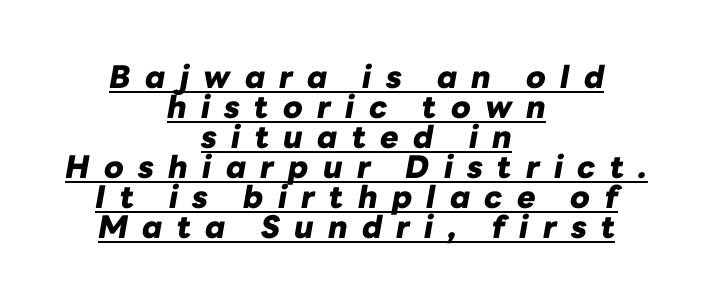
{"italic": "yes", "lean": "right", "slant_degrees": 10, "bold": "yes", "weight": "heavy", "width": "normal", "stroke_contrast": "low", "x_height": "medium", "monospaced": "no", "underline": "yes", "align": "center", "line_spacing": "tight", "line_spacing_ratio": 0.97, "letter_spacing": "wide", "letter_spacing_em": 0.46, "glyph_px": 31}
